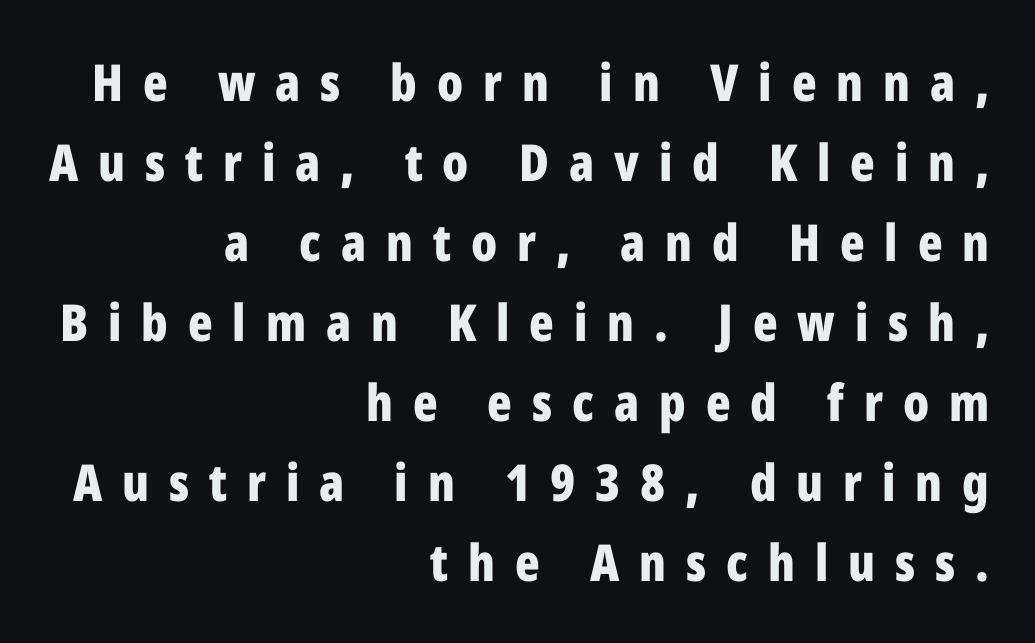
Q: Is the text bold? A: Yes.
Q: Is the text italic (slanted)? A: No, it is upright.
Q: Is the typeface a serif or a sans-serif typeface? A: Sans-serif.
Q: Is the text underlined? A: No.
Q: How is the paragraph aligned? A: Right-aligned.
Q: Is the spacing between letters normal or unusually wide? A: Unusually wide.
Q: Is the spacing between lines tight, normal or loose? A: Normal.
Q: Width (condensed, normal, or wide)? A: Condensed.
Q: Stroke contrast? A: Low.
Q: x-height? A: Medium.
Q: Monospaced? A: No.
